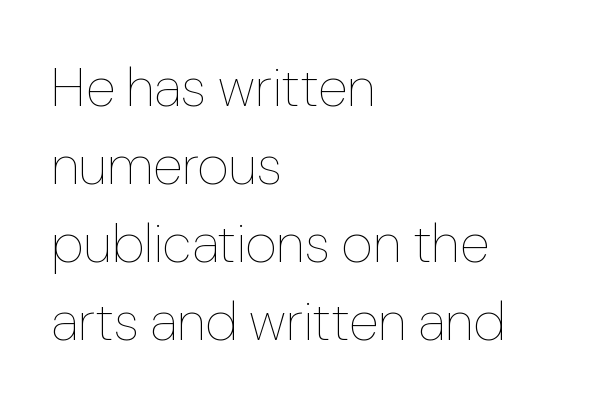
Spacing between characters is what you'd get straight out of the box. The string is rendered with underlining switched off. The passage shown is typed in a proportional face where columns would drift. Designer's note — italics off, roman on.
